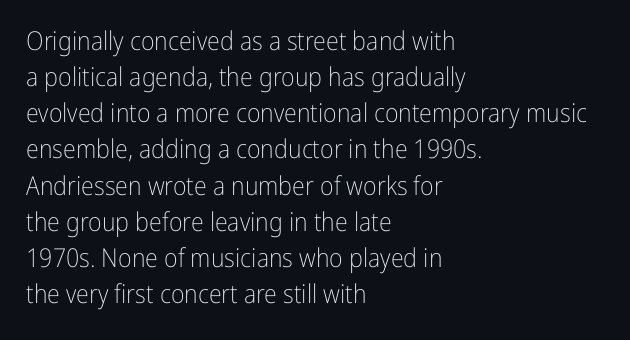
The image shows 26 px text type, upright; set left-aligned, normal line spacing (1.39x), normal letter spacing, not underlined.
